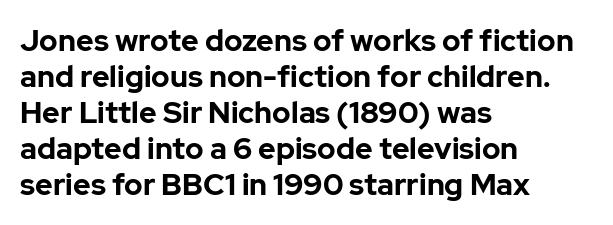
Q: Is the text bold? A: Yes.
Q: Is the text italic (slanted)? A: No, it is upright.
Q: Is the typeface a serif or a sans-serif typeface? A: Sans-serif.
Q: Is the text underlined? A: No.
Q: How is the paragraph aligned? A: Left-aligned.
Q: Is the spacing between letters normal or unusually wide? A: Normal.
Q: Width (condensed, normal, or wide)? A: Normal.
Q: Stroke contrast? A: Low.
Q: x-height? A: Medium.
Q: Monospaced? A: No.
